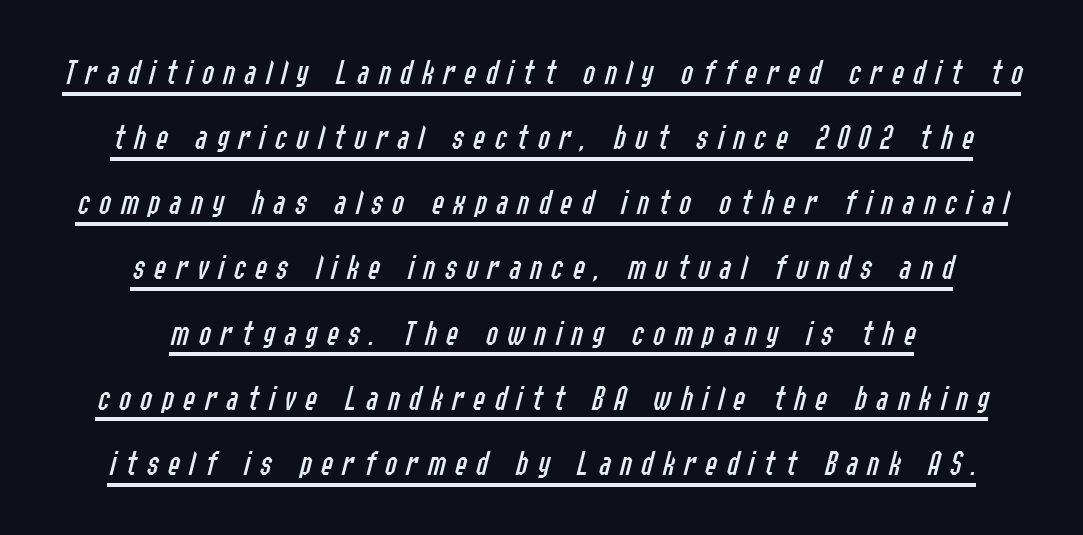
Where is the straight margin? There isn't one; the lines are centered. Characters are canted at an angle relative to the baseline's perpendicular. The sample's only ornament is a line tracing under the words. The characters are drawn with everyday or finer stroke widths. The passage shown has open, widely tracked lettering throughout. Is this a fixed-width face? No — the glyphs have proportional, varying widths.
